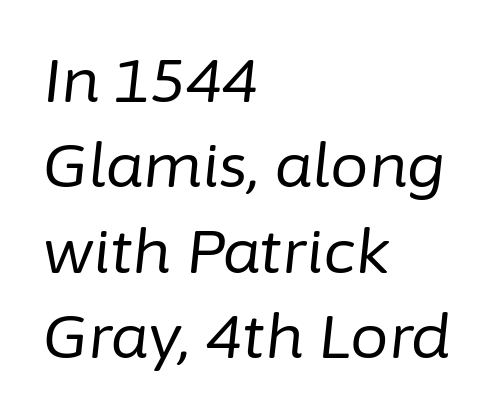
Q: Is the text bold? A: No.
Q: Is the text italic (slanted)? A: Yes, it leans right by about 6 degrees.
Q: Is the text underlined? A: No.
Q: How is the paragraph aligned? A: Left-aligned.
Q: Is the spacing between letters normal or unusually wide? A: Normal.
Q: Is the spacing between lines tight, normal or loose? A: Normal.
Q: Width (condensed, normal, or wide)? A: Normal.
Q: Stroke contrast? A: Low.
Q: x-height? A: Medium.
Q: Monospaced? A: No.
